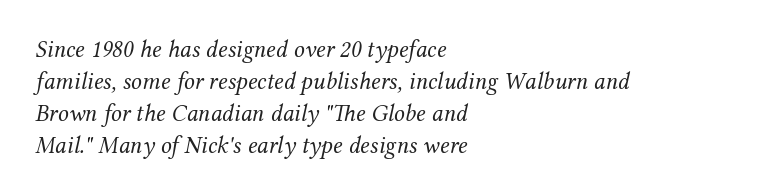
Q: Is the text bold? A: No.
Q: Is the text italic (slanted)? A: Yes, it leans right by about 12 degrees.
Q: Is the text underlined? A: No.
Q: How is the paragraph aligned? A: Left-aligned.
Q: Is the spacing between letters normal or unusually wide? A: Normal.
Q: Is the spacing between lines tight, normal or loose? A: Normal.
